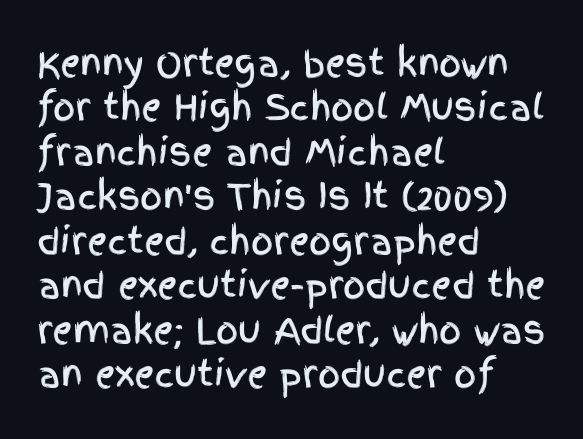
It's the straight-up-and-down kind of type. Where is the straight margin? On the left. Clear beneath every line of the passage. Proportional: the letters do not fall into vertical columns. The vertical gap from one line to the next is medium.
